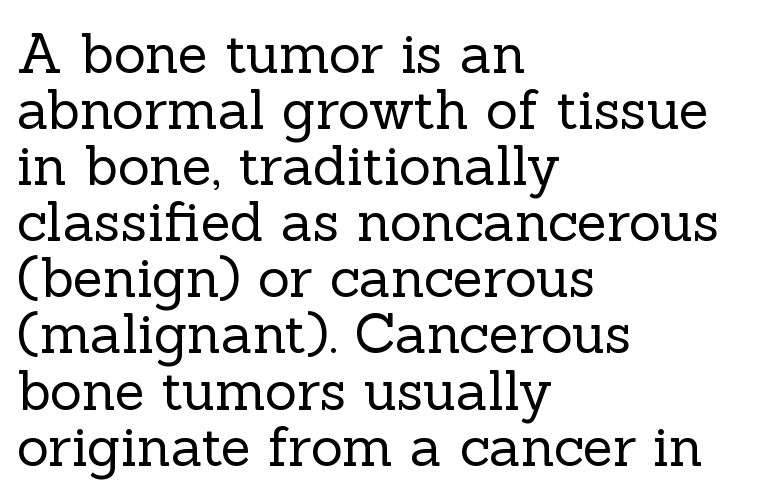
The image shows 55 px regular-weight serif type, upright; set left-aligned, tight line spacing (1.02x), normal letter spacing, not underlined; a medium x-height.
